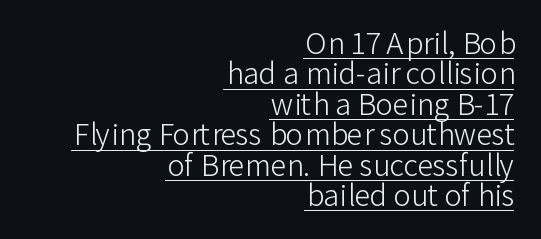
Q: Is the text bold? A: No.
Q: Is the text italic (slanted)? A: No, it is upright.
Q: Is the typeface a serif or a sans-serif typeface? A: Sans-serif.
Q: Is the text underlined? A: Yes.
Q: How is the paragraph aligned? A: Right-aligned.
Q: Is the spacing between letters normal or unusually wide? A: Normal.
Q: Is the spacing between lines tight, normal or loose? A: Tight.
Q: Width (condensed, normal, or wide)? A: Normal.
Q: Stroke contrast? A: Low.
Q: x-height? A: Medium.
Q: Monospaced? A: No.
